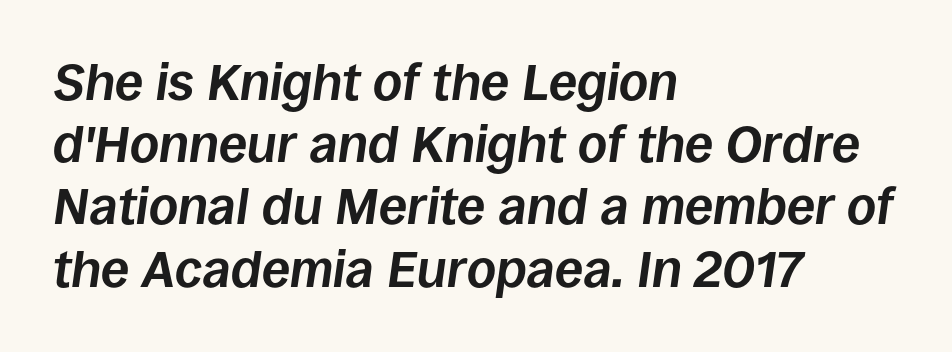
The image shows 51 px bold type, italic (leaning right); set left-aligned, line spacing 1.22x, normal letter spacing, not underlined; low stroke contrast and a large x-height.
